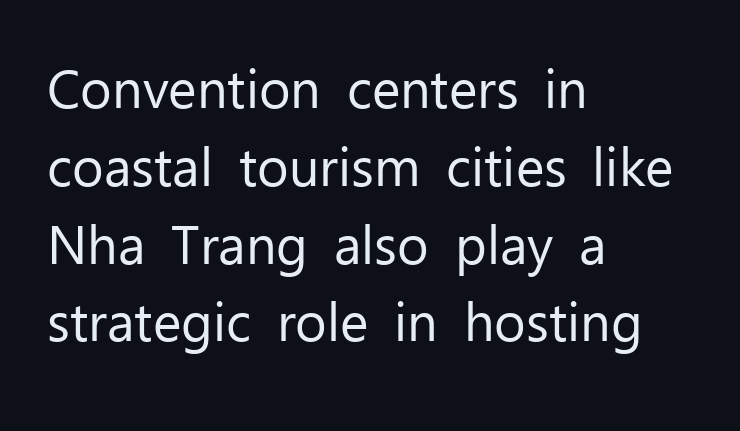
{"serif": "no", "italic": "no", "bold": "no", "weight": "regular", "width": "normal", "stroke_contrast": "low", "x_height": "medium", "monospaced": "no", "underline": "no", "align": "left", "line_spacing": "normal", "line_spacing_ratio": 1.44, "letter_spacing": "normal", "letter_spacing_em": 0.0, "glyph_px": 54}
